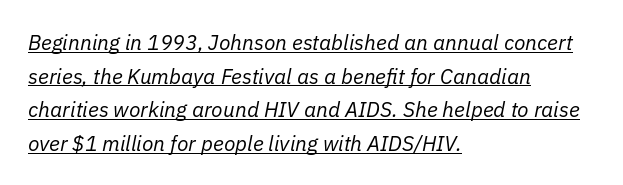
Unbolded letterforms with no extra heft. Typeset ragged right — the left edge is the straight one. The sample's only ornament is a line tracing under the words. A typesetter would call this zero additional tracking. Italic: yes, the glyphs are oblique.
